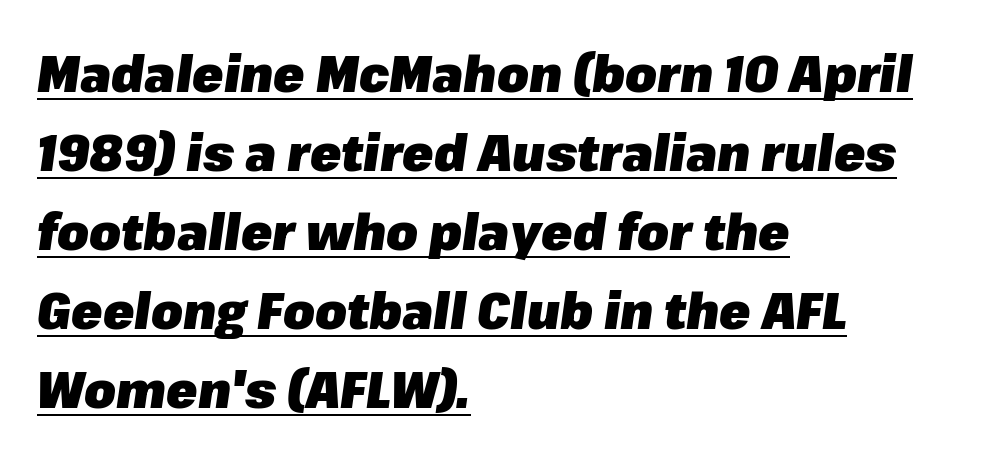
The image shows 51 px heavy type, italic (leaning right); set left-aligned, normal line spacing (1.55x), normal letter spacing, underlined; low stroke contrast and a medium x-height.
